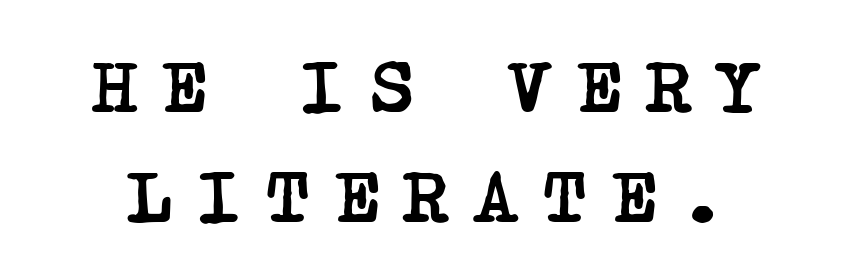
{"serif": "yes", "bold": "yes", "weight": "semibold", "width": "condensed", "stroke_contrast": "low", "x_height": "large", "underline": "no", "line_spacing": "normal", "line_spacing_ratio": 1.48, "letter_spacing": "wide", "letter_spacing_em": 0.35, "glyph_px": 74}
